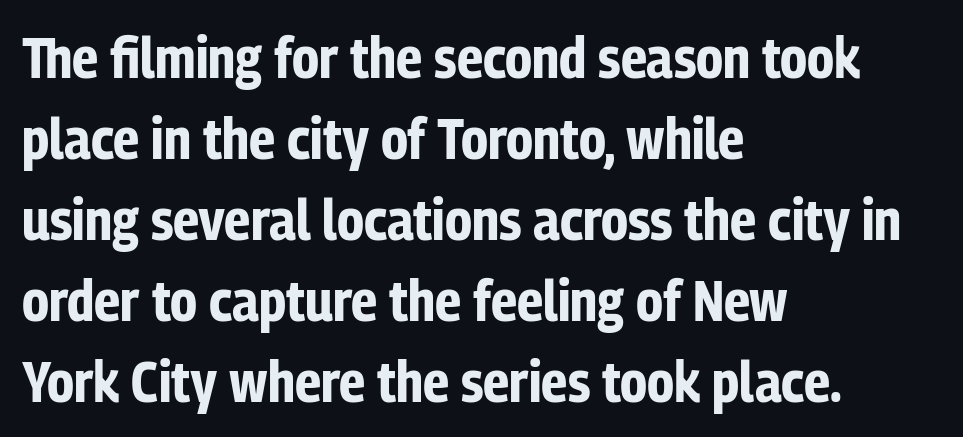
This is the regular roman posture of the typeface. In terms of weight, the rendering is a true, heavy bold. This sample has the flowing, uneven cadence of proportional lettering. The passage is arranged the way most books set body copy — flush left. Summary of vertical rhythm: regular, with standard interline spacing. The space beneath each line is pristine and unruled.
